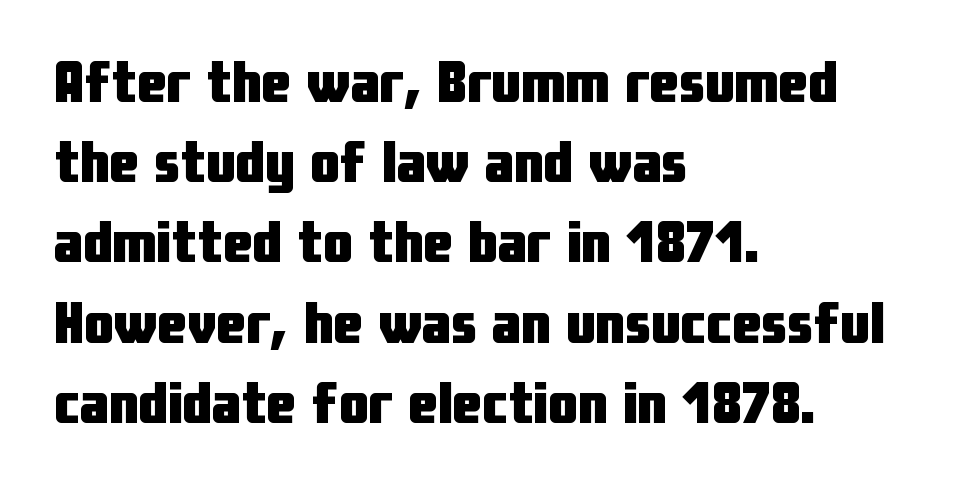
Rule under the text: the space is simply empty. Is this a fixed-width face? No — the glyphs have proportional, varying widths. Notice how the stems are strictly vertical — no italics here. Students, this is bold: see how much ink each stroke carries. The rendering anchors every line to the left-hand side. Stroke terminals: plain, sans-serif.
